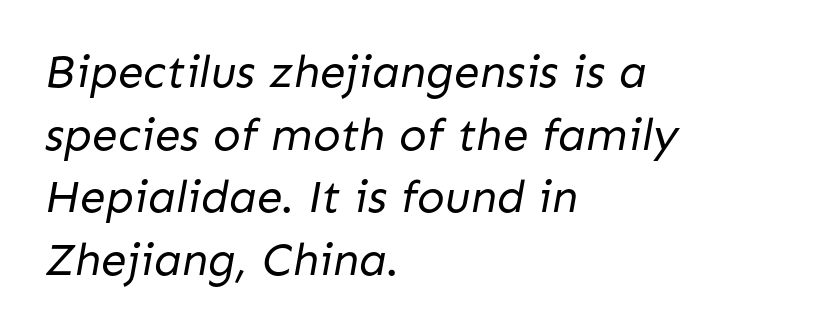
Q: Is the text bold? A: No.
Q: Is the typeface a serif or a sans-serif typeface? A: Sans-serif.
Q: Is the text underlined? A: No.
Q: How is the paragraph aligned? A: Left-aligned.
Q: Is the spacing between letters normal or unusually wide? A: Normal.
Q: Is the spacing between lines tight, normal or loose? A: Normal.
Q: Width (condensed, normal, or wide)? A: Normal.
Q: Stroke contrast? A: Low.
Q: x-height? A: Medium.
Q: Monospaced? A: No.
